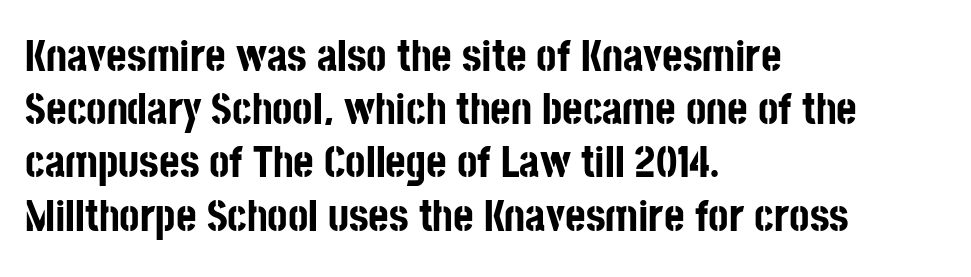
{"serif": "no", "italic": "no", "bold": "yes", "weight": "bold", "width": "condensed", "stroke_contrast": "low", "x_height": "large", "monospaced": "no", "underline": "no", "align": "left", "line_spacing_ratio": 1.21, "letter_spacing": "normal", "letter_spacing_em": 0.0, "glyph_px": 44}
